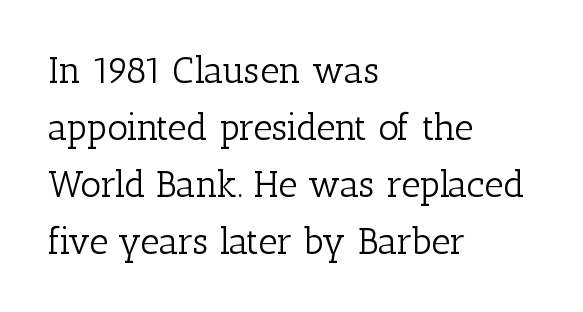
Q: Is the text bold? A: No.
Q: Is the text italic (slanted)? A: No, it is upright.
Q: Is the typeface a serif or a sans-serif typeface? A: Serif.
Q: Is the text underlined? A: No.
Q: How is the paragraph aligned? A: Left-aligned.
Q: Is the spacing between letters normal or unusually wide? A: Normal.
Q: Is the spacing between lines tight, normal or loose? A: Normal.
Q: Width (condensed, normal, or wide)? A: Normal.
Q: Stroke contrast? A: Low.
Q: x-height? A: Medium.
Q: Monospaced? A: No.
